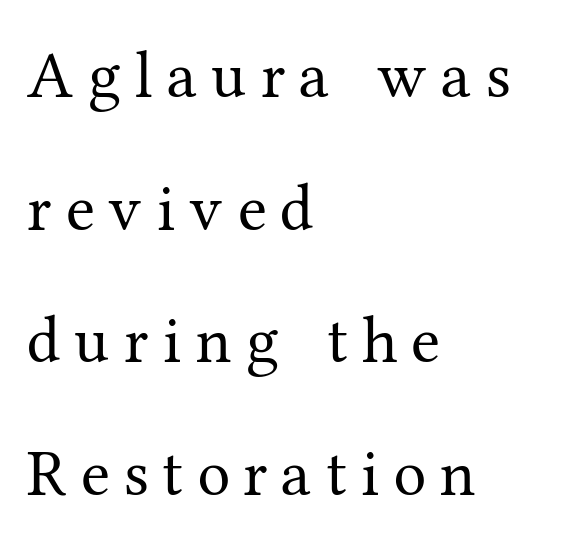
{"serif": "yes", "italic": "no", "bold": "no", "weight": "regular", "width": "normal", "stroke_contrast": "medium", "x_height": "medium", "monospaced": "no", "underline": "no", "align": "left", "line_spacing": "loose", "line_spacing_ratio": 2.01, "letter_spacing": "wide", "letter_spacing_em": 0.21, "glyph_px": 66}
